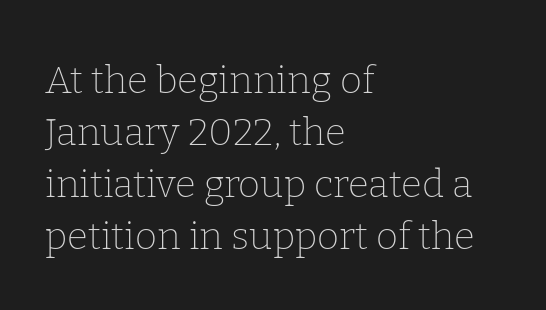
{"serif": "yes", "italic": "no", "bold": "no", "weight": "thin", "width": "normal", "stroke_contrast": "low", "x_height": "medium", "monospaced": "no", "underline": "no", "align": "left", "line_spacing": "normal", "line_spacing_ratio": 1.37, "letter_spacing": "normal", "letter_spacing_em": 0.0, "glyph_px": 38}
